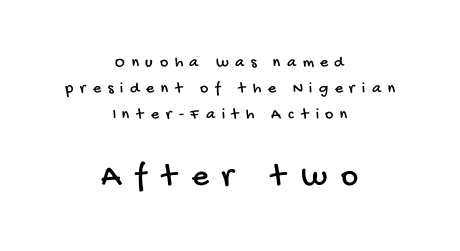
Tracking value appears strongly positive — letters spread wide. Note the varied advance widths — an 'i' is clearly narrower than an 'm'. The compositor balanced each line on the midline. These two chunks differ in scale, with the bottom chunk taking the larger measure. Successive baselines arrive at the customary interval. Nobody drew a line under any word here.
